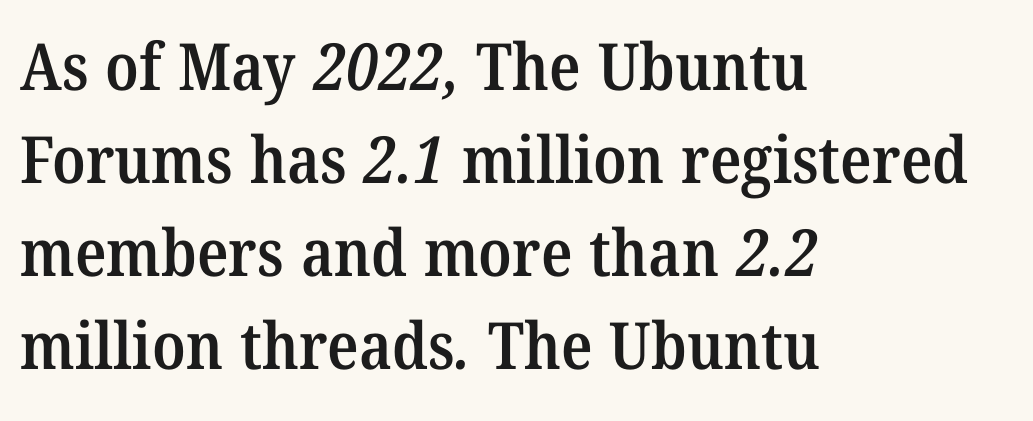
Q: Is the text bold? A: Semi-bold.
Q: Is the typeface a serif or a sans-serif typeface? A: Serif.
Q: Is the text underlined? A: No.
Q: How is the paragraph aligned? A: Left-aligned.
Q: Is the spacing between letters normal or unusually wide? A: Normal.
Q: Is the spacing between lines tight, normal or loose? A: Normal.
Q: Width (condensed, normal, or wide)? A: Normal.
Q: Stroke contrast? A: Medium.
Q: x-height? A: Medium.
Q: Monospaced? A: No.
